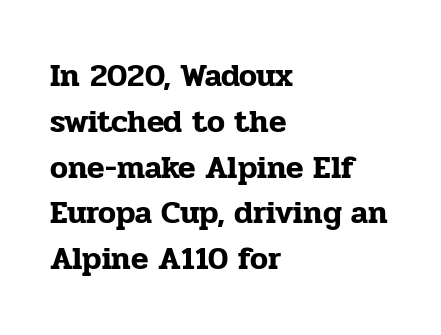
{"serif": "yes", "italic": "no", "width": "normal", "stroke_contrast": "low", "x_height": "medium", "monospaced": "no", "underline": "no", "align": "left", "line_spacing": "normal", "line_spacing_ratio": 1.43, "letter_spacing": "normal", "letter_spacing_em": 0.0, "glyph_px": 32}
